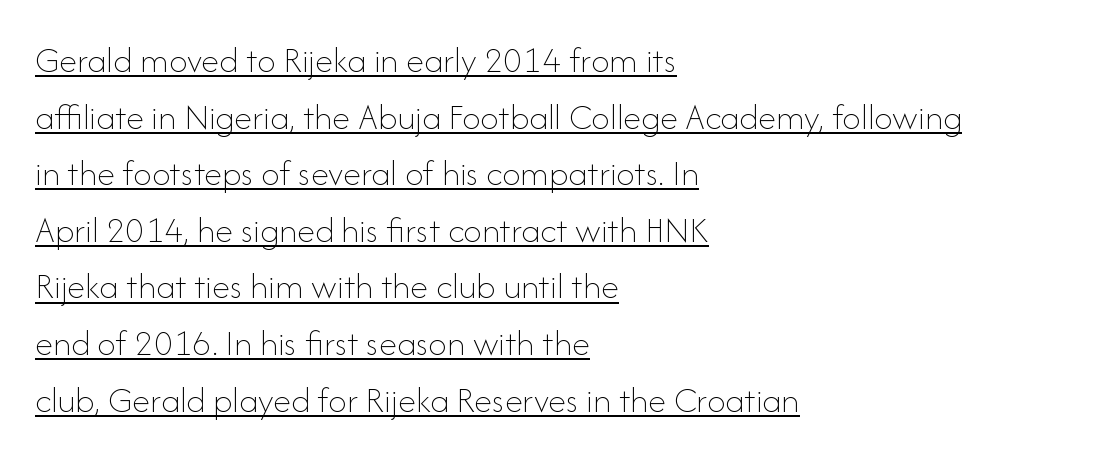
The image shows 37 px thin type, upright; set left-aligned, normal line spacing (1.53x), normal letter spacing, underlined; low stroke contrast and a small x-height.
